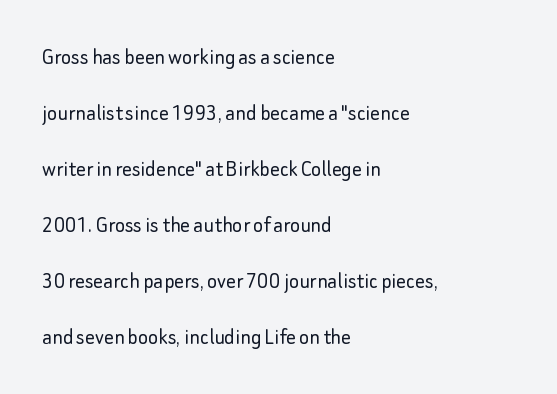
{"italic": "no", "bold": "no", "underline": "no", "align": "left", "line_spacing": "loose", "line_spacing_ratio": 2.33, "letter_spacing": "normal", "letter_spacing_em": 0.0, "glyph_px": 24}
